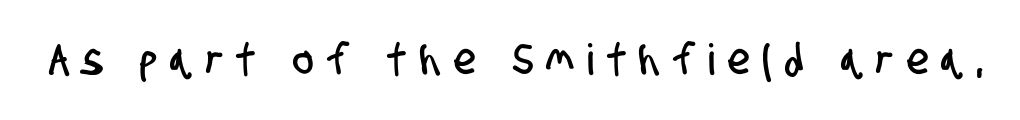
{"serif": "no", "width": "condensed", "stroke_contrast": "low", "x_height": "large", "monospaced": "no", "underline": "no", "letter_spacing": "wide", "letter_spacing_em": 0.32, "glyph_px": 43}
